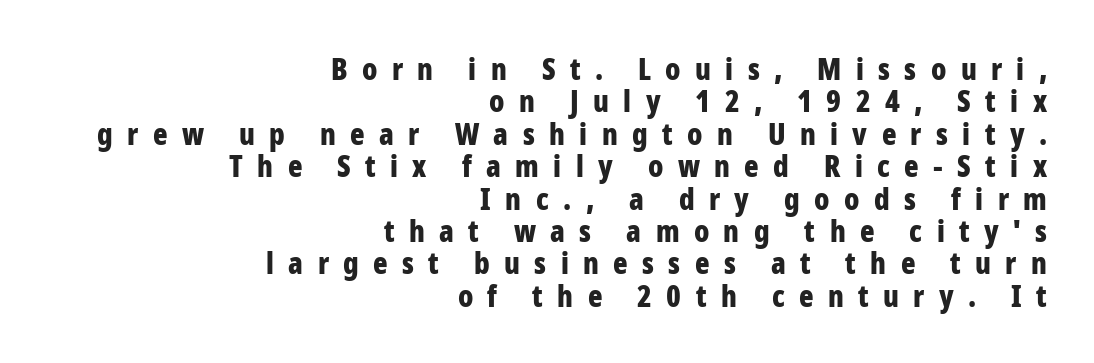
The image shows 30 px bold, condensed sans-serif type, upright; set right-aligned, tight line spacing (1.08x), unusually wide letter spacing (+0.48 em), not underlined; low stroke contrast and a medium x-height.
